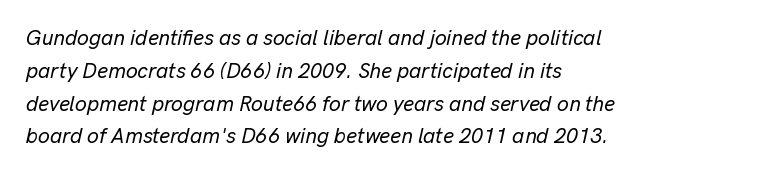
The gaps between neighbouring characters are ordinary and unremarkable. Line spacing here is normal. Nobody drew a line under any word here. In terms of posture, this sample is oblique.
